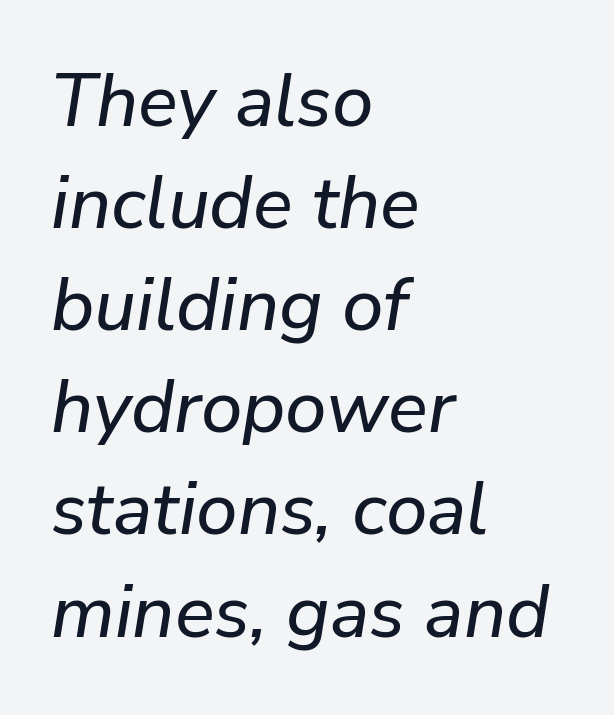
{"italic": "yes", "lean": "right", "slant_degrees": 9, "width": "normal", "stroke_contrast": "low", "x_height": "medium", "monospaced": "no", "underline": "no", "align": "left", "line_spacing": "normal", "line_spacing_ratio": 1.38, "letter_spacing": "normal", "letter_spacing_em": 0.0, "glyph_px": 74}
